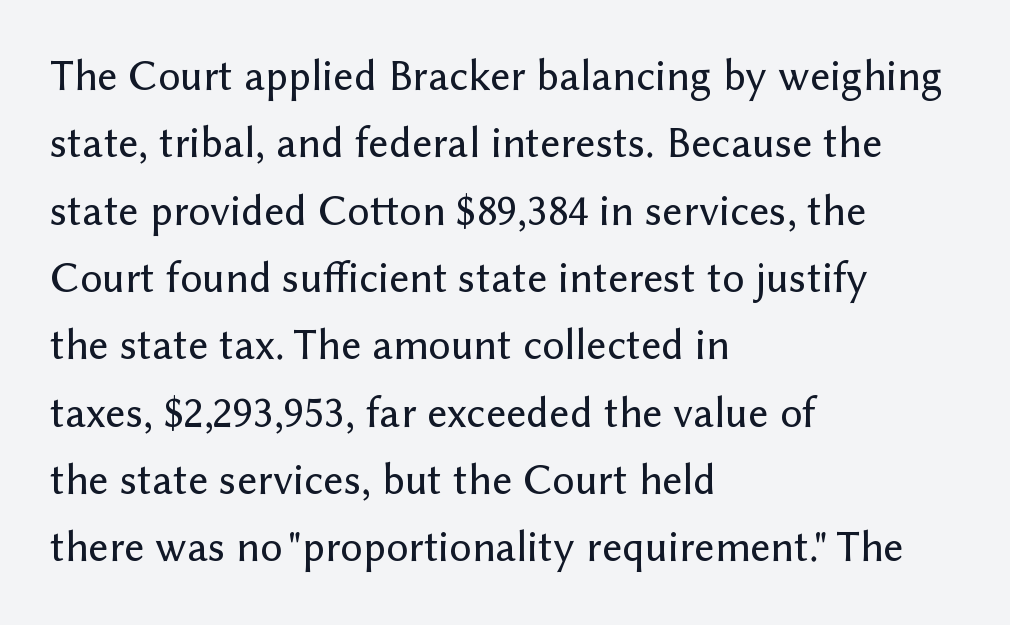
{"serif": "no", "italic": "no", "width": "normal", "stroke_contrast": "low", "x_height": "medium", "monospaced": "no", "underline": "no", "align": "left", "line_spacing": "normal", "line_spacing_ratio": 1.53, "letter_spacing": "normal", "letter_spacing_em": 0.0, "glyph_px": 44}
